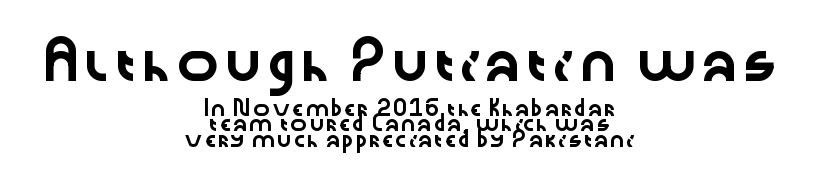
{"serif": "no", "italic": "no", "width": "wide", "stroke_contrast": "low", "x_height": "medium", "monospaced": "no", "underline": "no", "align": "center", "line_spacing": "tight", "line_spacing_ratio": 1.11, "letter_spacing": "normal", "letter_spacing_em": 0.0, "larger_block": "first", "size_ratio": 2.57, "glyph_px": 36}
